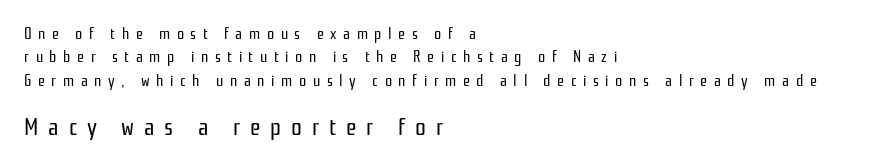
{"italic": "no", "bold": "no", "underline": "no", "align": "left", "line_spacing": "normal", "line_spacing_ratio": 1.46, "letter_spacing": "wide", "letter_spacing_em": 0.41, "larger_block": "second", "size_ratio": 1.5, "glyph_px": 24}
